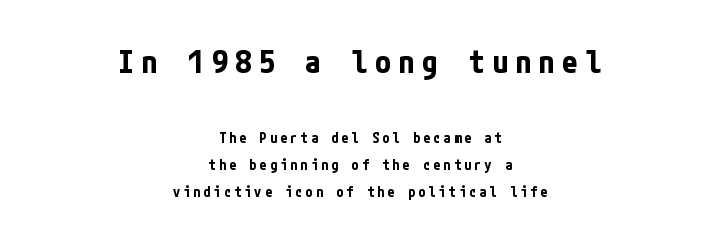
A clean baseline with only descenders dipping below it. Scale decreases going downward across the two blocks. How would I describe the line gaps? Wide and relaxed. Stroke thickness is high; the sample reads as a true bold. Is this a sans? Yes — the strokes have no serifs.
